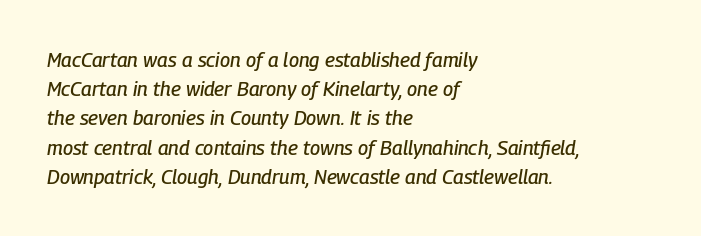
Between one letter and the next there's only the usual sliver of space. This sample keeps an unexceptional amount of space between lines. The rendering anchors every line to the left-hand side. When letters slant like this, we call the style italic.
